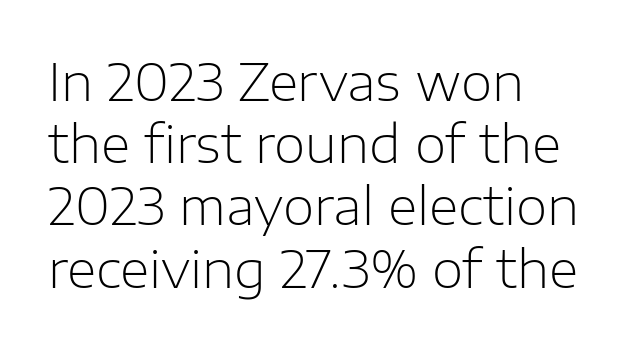
{"serif": "no", "italic": "no", "bold": "no", "weight": "light", "width": "normal", "stroke_contrast": "low", "x_height": "medium", "monospaced": "no", "underline": "no", "align": "left", "line_spacing_ratio": 1.22, "letter_spacing": "normal", "letter_spacing_em": 0.0, "glyph_px": 51}
